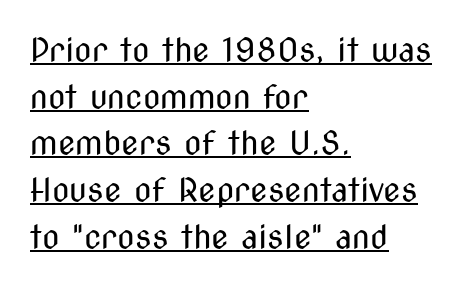
Inter-character spacing is left at the font's built-in metrics. The paragraph shown leans on its left margin. How would I describe the line gaps? Plain and ordinary. Ascenders rise straight up at ninety degrees. The letters advance in unequal steps, a hallmark of proportional type. The designer went with a sans here, leaving each stem footless.
